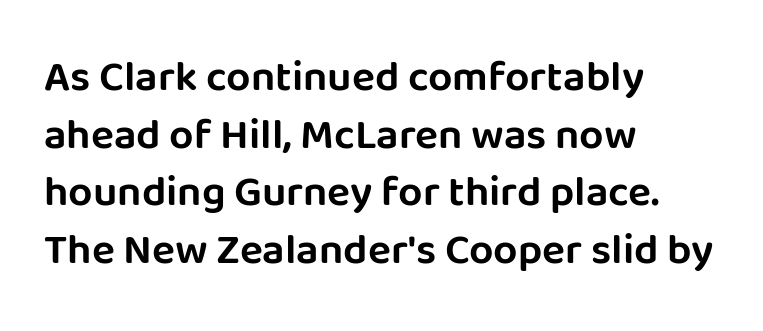
{"serif": "no", "italic": "no", "width": "normal", "stroke_contrast": "low", "x_height": "large", "monospaced": "no", "underline": "no", "align": "left", "line_spacing": "normal", "line_spacing_ratio": 1.34, "letter_spacing": "normal", "letter_spacing_em": 0.0, "glyph_px": 43}
